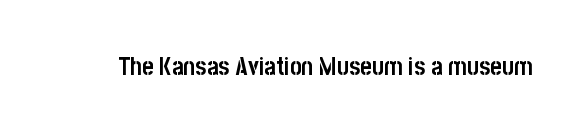
The image shows 25 px bold type, upright; set normal letter spacing, not underlined.
